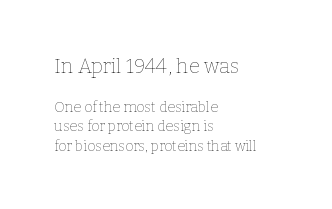
Caption: face not bold, strokes unweighted. Nope, not italic — everything's standing straight. The glyphs are unaccompanied by any horizontal stroke below them. Tracking value appears to be zero — textbook default spacing. Normally led — the rows are evenly, conventionally spaced.
